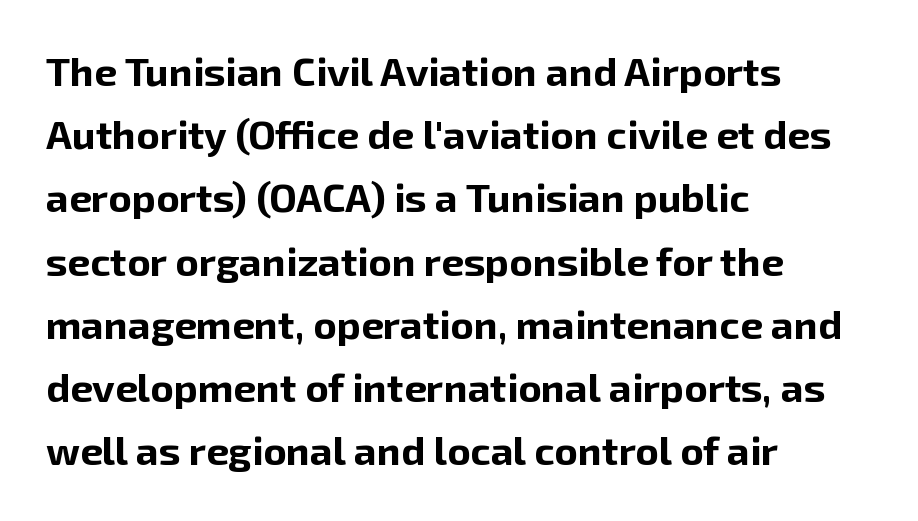
{"serif": "no", "italic": "no", "bold": "yes", "weight": "bold", "width": "normal", "stroke_contrast": "low", "x_height": "medium", "monospaced": "no", "underline": "no", "align": "left", "line_spacing": "normal", "line_spacing_ratio": 1.58, "letter_spacing": "normal", "letter_spacing_em": 0.0, "glyph_px": 40}
